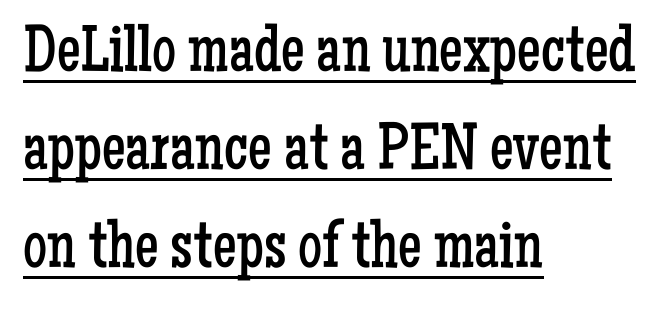
{"serif": "yes", "italic": "no", "bold": "no", "weight": "regular", "width": "condensed", "stroke_contrast": "low", "x_height": "medium", "monospaced": "no", "underline": "yes", "align": "left", "line_spacing": "normal", "line_spacing_ratio": 1.46, "letter_spacing": "normal", "letter_spacing_em": 0.0, "glyph_px": 67}
